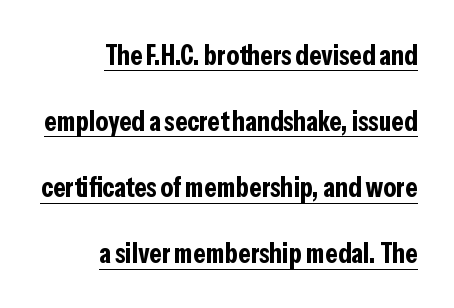
{"serif": "no", "italic": "no", "bold": "yes", "weight": "bold", "width": "condensed", "stroke_contrast": "low", "x_height": "medium", "monospaced": "no", "underline": "yes", "align": "right", "line_spacing": "loose", "line_spacing_ratio": 2.36, "letter_spacing": "normal", "letter_spacing_em": 0.0, "glyph_px": 28}
